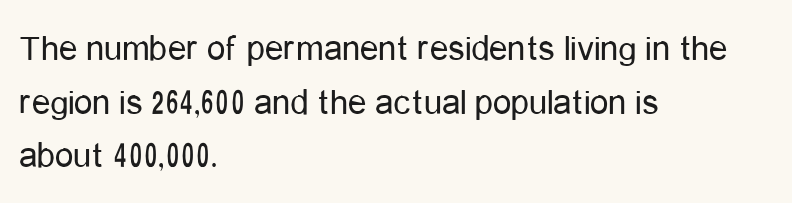
Q: Is the text bold? A: No.
Q: Is the text italic (slanted)? A: No, it is upright.
Q: Is the typeface a serif or a sans-serif typeface? A: Sans-serif.
Q: Is the text underlined? A: No.
Q: How is the paragraph aligned? A: Left-aligned.
Q: Is the spacing between letters normal or unusually wide? A: Normal.
Q: Is the spacing between lines tight, normal or loose? A: Normal.
Q: Width (condensed, normal, or wide)? A: Condensed.
Q: Stroke contrast? A: Low.
Q: x-height? A: Medium.
Q: Monospaced? A: No.
